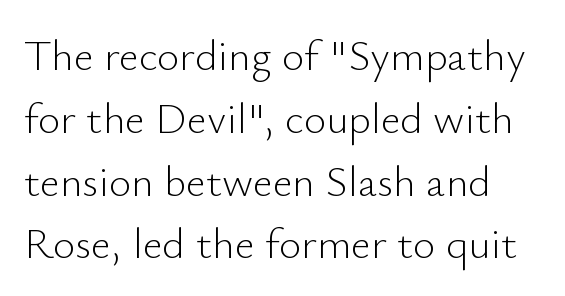
{"serif": "no", "italic": "no", "bold": "no", "weight": "light", "width": "normal", "stroke_contrast": "low", "x_height": "small", "monospaced": "no", "underline": "no", "line_spacing": "normal", "line_spacing_ratio": 1.46, "letter_spacing": "normal", "letter_spacing_em": 0.0, "glyph_px": 43}
